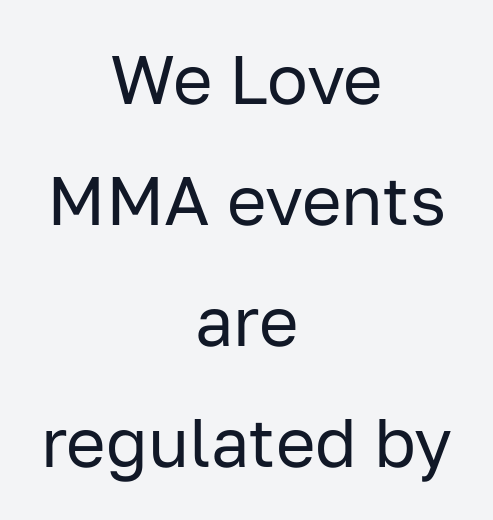
The image shows 68 px regular-weight sans-serif type, upright; set centered, line spacing 1.78x, normal letter spacing, not underlined; low stroke contrast and a medium x-height.
